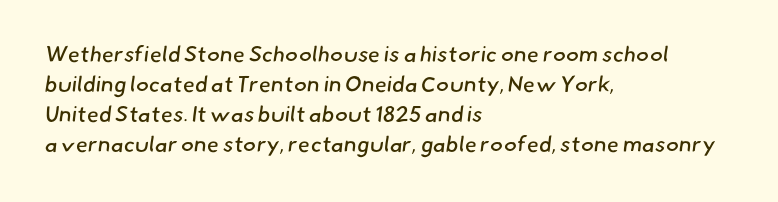
The image shows 22 px text type; set left-aligned, normal line spacing (1.37x), normal letter spacing, not underlined.
